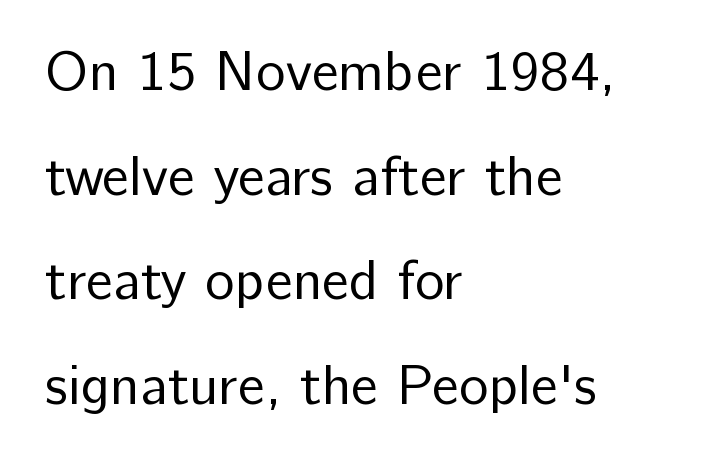
{"serif": "no", "italic": "no", "bold": "no", "weight": "regular", "width": "normal", "stroke_contrast": "low", "x_height": "medium", "monospaced": "no", "underline": "no", "align": "left", "line_spacing_ratio": 1.87, "letter_spacing": "normal", "letter_spacing_em": 0.0, "glyph_px": 56}
